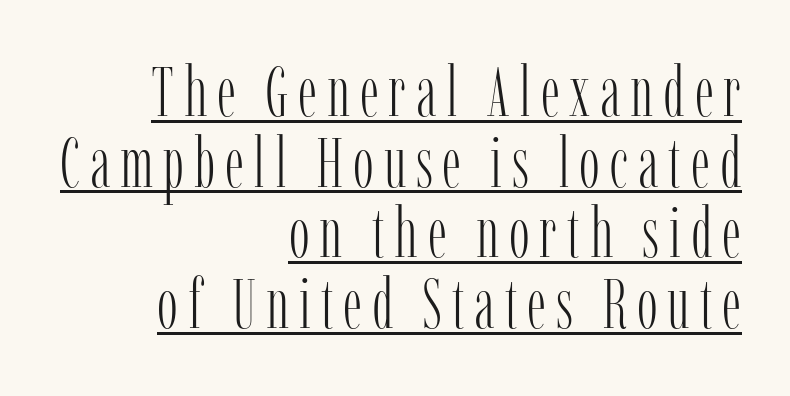
{"serif": "yes", "italic": "no", "bold": "no", "weight": "light", "width": "condensed", "stroke_contrast": "low", "x_height": "medium", "monospaced": "no", "underline": "yes", "align": "right", "line_spacing": "tight", "line_spacing_ratio": 1.01, "glyph_px": 70}
